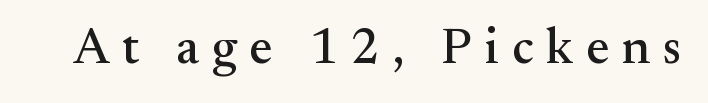
Descenders hang freely into open space. The face used here is proportionally spaced, like ordinary book or web type. Do the letters lean? They stand straight. Stroke terminals: seriffed. The rendering inserts visible extra space after every character.
